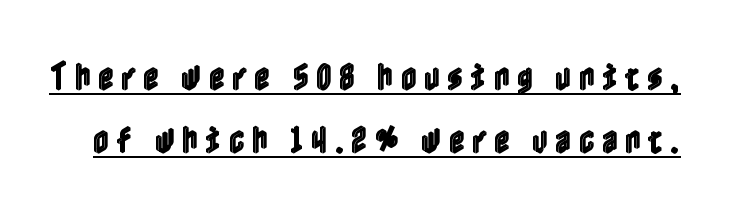
Q: Is the text italic (slanted)? A: No, it is upright.
Q: Is the text underlined? A: Yes.
Q: Is the spacing between letters normal or unusually wide? A: Unusually wide.
Q: Is the spacing between lines tight, normal or loose? A: Loose.
Q: Width (condensed, normal, or wide)? A: Condensed.
Q: x-height? A: Medium.
